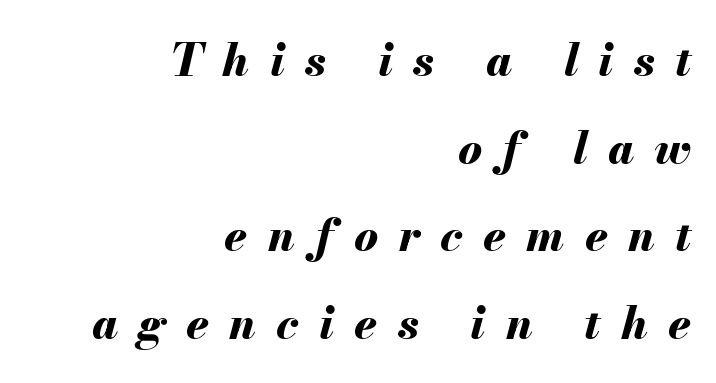
{"italic": "yes", "lean": "right", "slant_degrees": 13, "bold": "yes", "weight": "bold", "width": "normal", "stroke_contrast": "medium", "x_height": "small", "monospaced": "no", "underline": "no", "align": "right", "line_spacing": "loose", "line_spacing_ratio": 1.95, "letter_spacing": "wide", "letter_spacing_em": 0.45, "glyph_px": 45}
